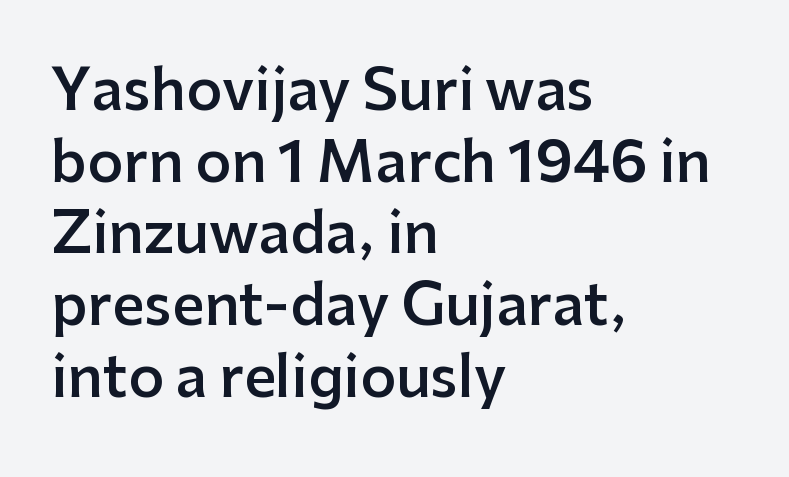
Q: Is the text bold? A: Semi-bold.
Q: Is the text italic (slanted)? A: No, it is upright.
Q: Is the typeface a serif or a sans-serif typeface? A: Sans-serif.
Q: Is the text underlined? A: No.
Q: How is the paragraph aligned? A: Left-aligned.
Q: Is the spacing between letters normal or unusually wide? A: Normal.
Q: Is the spacing between lines tight, normal or loose? A: Normal.
Q: Width (condensed, normal, or wide)? A: Normal.
Q: Stroke contrast? A: Low.
Q: x-height? A: Medium.
Q: Monospaced? A: No.
